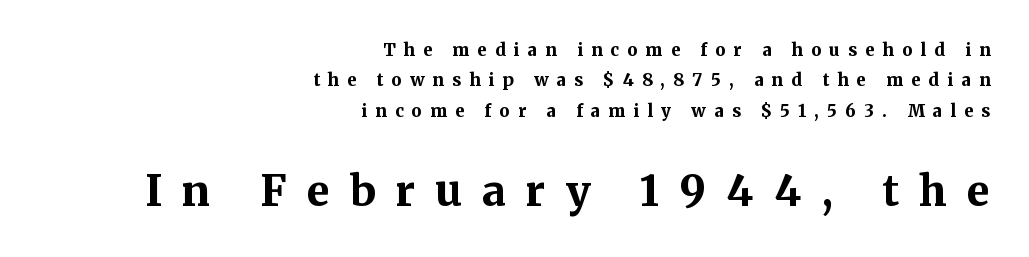
In CSS terms this would be text-align: right. These lines have a slow, spaced-out rhythm from letter to letter. The passage shown is typeset with a serif family. Only glyphs here, with clear space below each row.
